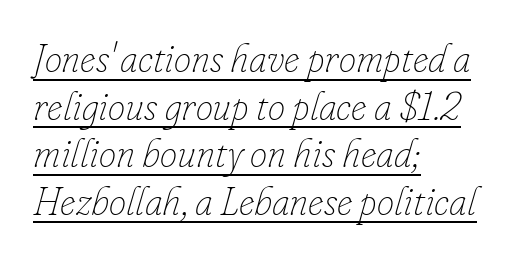
{"italic": "yes", "lean": "right", "slant_degrees": 16, "bold": "no", "weight": "thin", "width": "normal", "stroke_contrast": "low", "x_height": "small", "monospaced": "no", "underline": "yes", "align": "left", "line_spacing_ratio": 1.22, "letter_spacing": "normal", "letter_spacing_em": 0.0, "glyph_px": 39}
